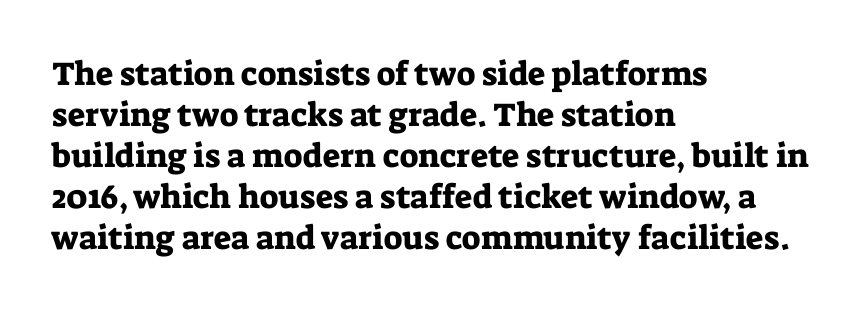
Q: Is the text italic (slanted)? A: No, it is upright.
Q: Is the typeface a serif or a sans-serif typeface? A: Serif.
Q: Is the text underlined? A: No.
Q: How is the paragraph aligned? A: Left-aligned.
Q: Is the spacing between letters normal or unusually wide? A: Normal.
Q: Width (condensed, normal, or wide)? A: Normal.
Q: Stroke contrast? A: Low.
Q: x-height? A: Medium.
Q: Monospaced? A: No.
